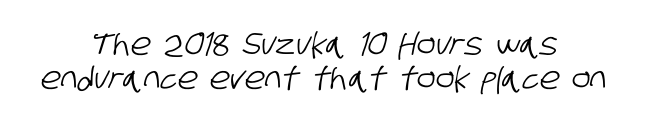
{"serif": "no", "width": "condensed", "stroke_contrast": "low", "x_height": "large", "monospaced": "no", "underline": "no", "align": "center", "line_spacing": "tight", "line_spacing_ratio": 1.09, "letter_spacing": "normal", "letter_spacing_em": 0.0, "glyph_px": 31}
